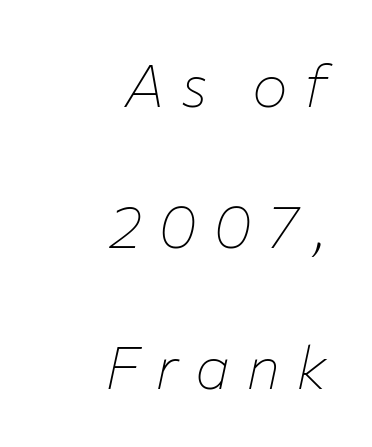
Students, observe: this is what heavily led, spacious text looks like. The lines in this sample share a right terminus and differ only in where they begin. The face looks like a standard text weight, possibly lighter. Look at the tracking — it's clearly loosened, letters drifting apart. The space directly below the letters is spotless.
